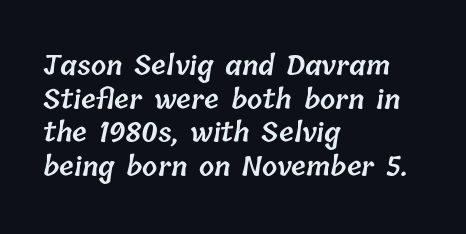
{"bold": "semi", "underline": "no", "align": "left", "line_spacing": "normal", "line_spacing_ratio": 1.25, "letter_spacing": "normal", "letter_spacing_em": 0.0, "glyph_px": 27}
